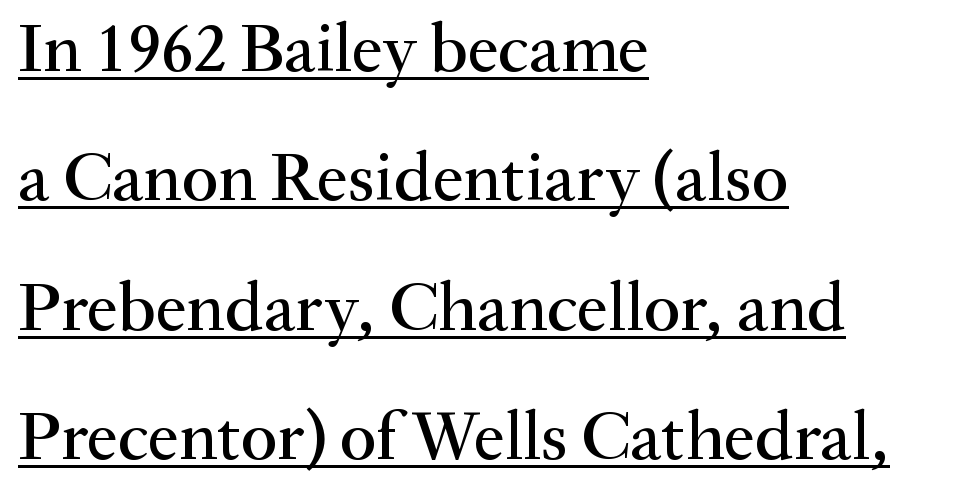
Does extra space separate the letters? No, they use regular spacing. The text was rendered using a seriffed face with decorative stroke endings. A rule runs beneath these lines of type. Ordinary non-slanted type is in use. The typesetter chose a ragged-right arrangement here. These lines are rendered in a variable-pitch font.
